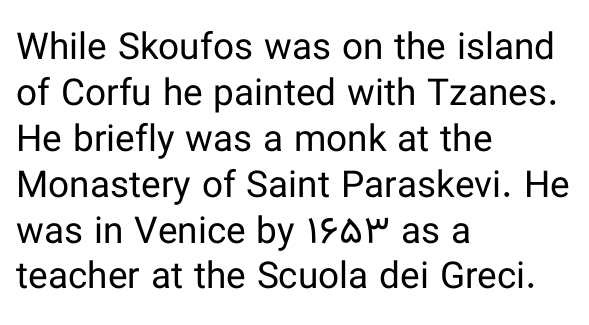
{"serif": "no", "italic": "no", "bold": "no", "weight": "regular", "width": "normal", "stroke_contrast": "low", "x_height": "medium", "monospaced": "no", "underline": "no", "align": "left", "line_spacing_ratio": 1.24, "letter_spacing": "normal", "letter_spacing_em": 0.0, "glyph_px": 37}
